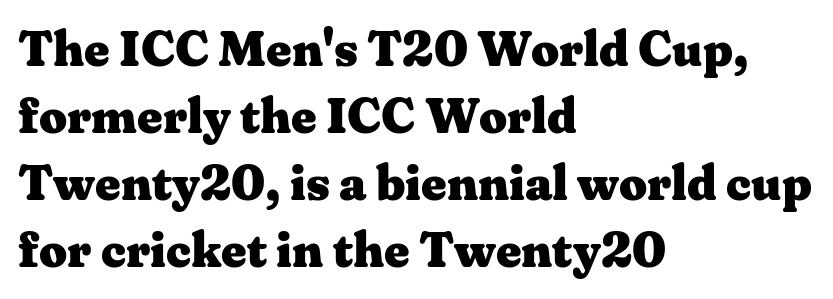
Q: Is the text bold? A: Yes.
Q: Is the text italic (slanted)? A: No, it is upright.
Q: Is the typeface a serif or a sans-serif typeface? A: Serif.
Q: Is the text underlined? A: No.
Q: How is the paragraph aligned? A: Left-aligned.
Q: Is the spacing between letters normal or unusually wide? A: Normal.
Q: Is the spacing between lines tight, normal or loose? A: Normal.
Q: Width (condensed, normal, or wide)? A: Wide.
Q: Stroke contrast? A: Medium.
Q: x-height? A: Medium.
Q: Monospaced? A: No.
